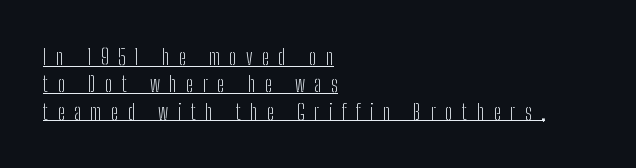
Q: Is the text bold? A: No.
Q: Is the text italic (slanted)? A: No, it is upright.
Q: Is the text underlined? A: Yes.
Q: How is the paragraph aligned? A: Left-aligned.
Q: Is the spacing between letters normal or unusually wide? A: Unusually wide.
